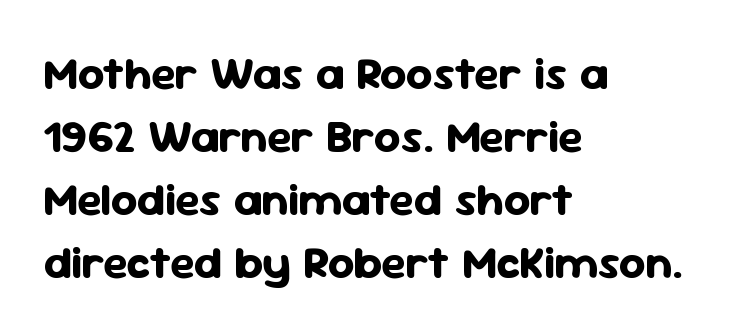
{"serif": "no", "italic": "no", "bold": "yes", "weight": "bold", "width": "normal", "stroke_contrast": "low", "x_height": "medium", "monospaced": "no", "underline": "no", "align": "left", "line_spacing": "normal", "line_spacing_ratio": 1.37, "letter_spacing": "normal", "letter_spacing_em": 0.0, "glyph_px": 46}
